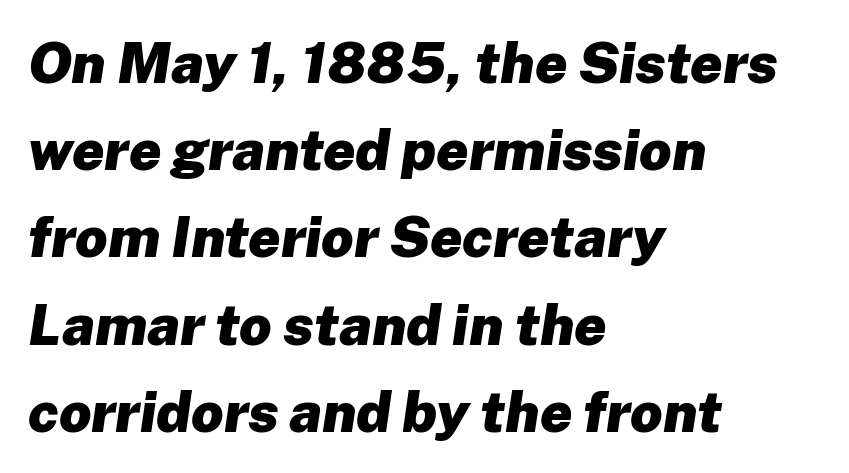
Q: Is the text bold? A: Yes.
Q: Is the text italic (slanted)? A: Yes, it leans right by about 8 degrees.
Q: Is the text underlined? A: No.
Q: How is the paragraph aligned? A: Left-aligned.
Q: Is the spacing between letters normal or unusually wide? A: Normal.
Q: Is the spacing between lines tight, normal or loose? A: Normal.
Q: Width (condensed, normal, or wide)? A: Normal.
Q: Stroke contrast? A: Low.
Q: x-height? A: Medium.
Q: Monospaced? A: No.
